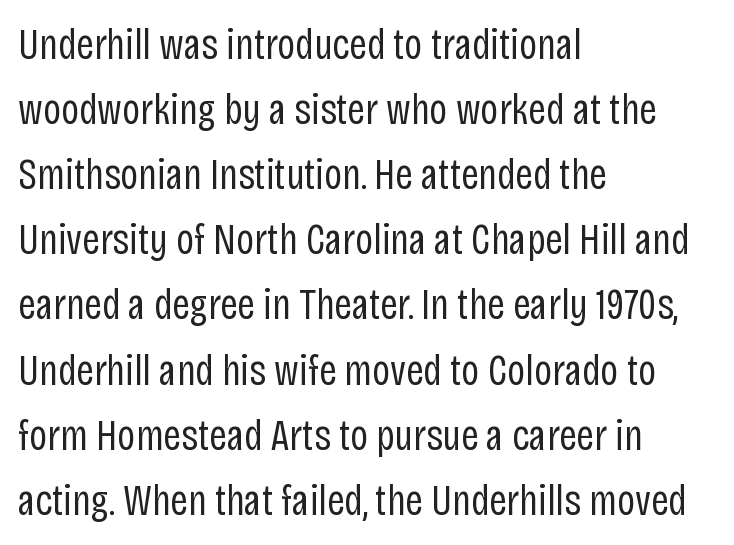
The image shows 44 px regular-weight, condensed sans-serif type, upright; set left-aligned, normal line spacing (1.48x), normal letter spacing, not underlined; low stroke contrast and a large x-height.
